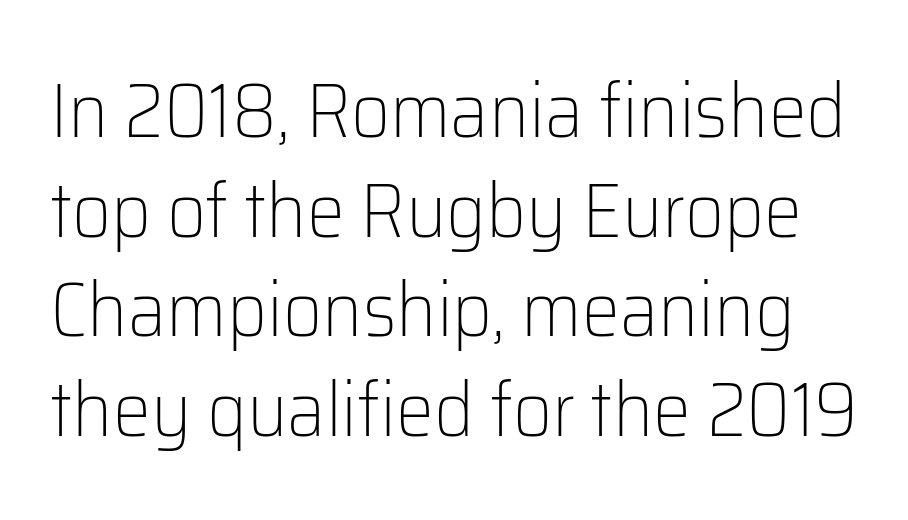
{"serif": "no", "italic": "no", "bold": "no", "weight": "light", "width": "normal", "stroke_contrast": "low", "x_height": "medium", "monospaced": "no", "underline": "no", "line_spacing": "normal", "line_spacing_ratio": 1.31, "letter_spacing": "normal", "letter_spacing_em": 0.0, "glyph_px": 76}
